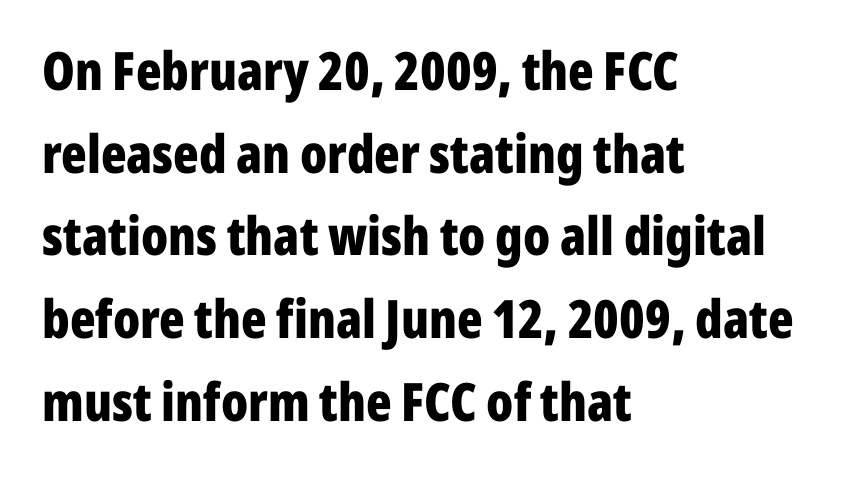
{"serif": "no", "italic": "no", "bold": "yes", "weight": "bold", "width": "condensed", "stroke_contrast": "low", "x_height": "medium", "monospaced": "no", "underline": "no", "align": "left", "line_spacing": "normal", "line_spacing_ratio": 1.56, "letter_spacing": "normal", "letter_spacing_em": 0.0, "glyph_px": 53}
